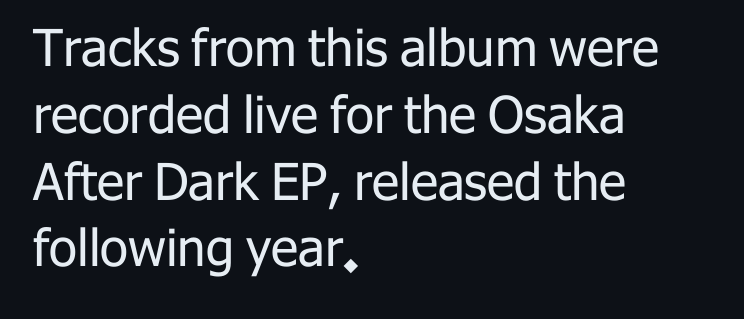
{"serif": "no", "italic": "no", "bold": "no", "weight": "regular", "width": "normal", "stroke_contrast": "low", "x_height": "medium", "monospaced": "no", "underline": "no", "align": "left", "line_spacing": "normal", "line_spacing_ratio": 1.31, "letter_spacing": "normal", "letter_spacing_em": 0.0, "glyph_px": 51}
